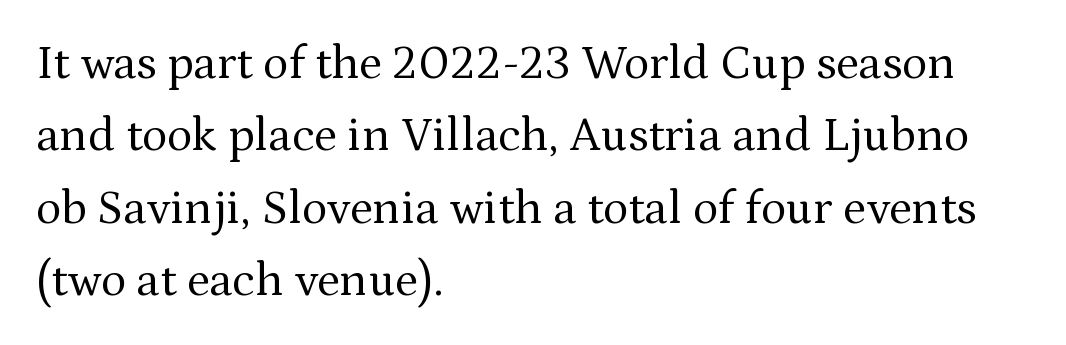
The image shows 48 px regular-weight serif type, upright; set left-aligned, normal line spacing (1.51x), normal letter spacing, not underlined; medium stroke contrast and a medium x-height.
